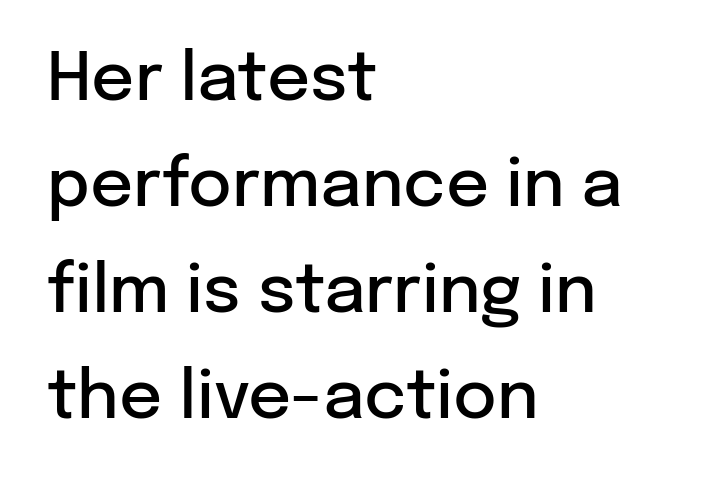
Q: Is the text bold? A: Semi-bold.
Q: Is the text italic (slanted)? A: No, it is upright.
Q: Is the typeface a serif or a sans-serif typeface? A: Sans-serif.
Q: Is the text underlined? A: No.
Q: How is the paragraph aligned? A: Left-aligned.
Q: Is the spacing between letters normal or unusually wide? A: Normal.
Q: Is the spacing between lines tight, normal or loose? A: Normal.
Q: Width (condensed, normal, or wide)? A: Normal.
Q: Stroke contrast? A: Low.
Q: x-height? A: Medium.
Q: Monospaced? A: No.
